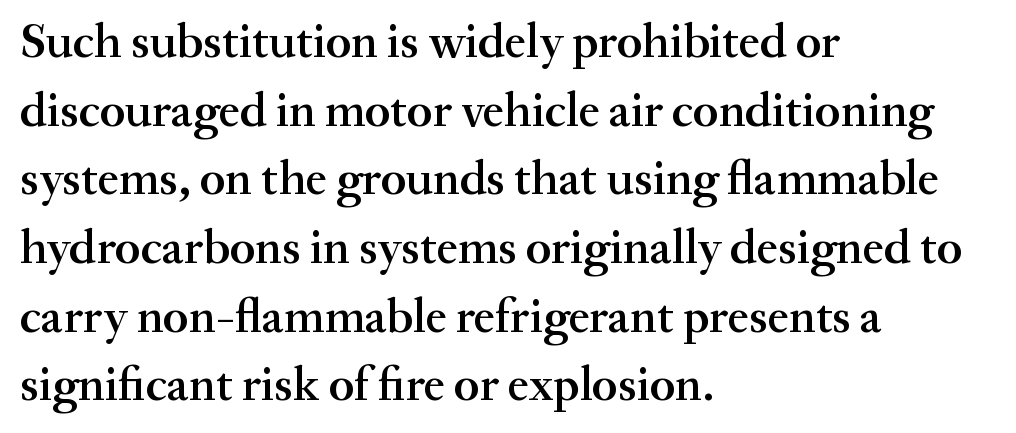
{"serif": "yes", "italic": "no", "bold": "semi", "weight": "semibold", "width": "normal", "stroke_contrast": "medium", "x_height": "small", "monospaced": "no", "underline": "no", "align": "left", "line_spacing": "normal", "line_spacing_ratio": 1.43, "letter_spacing": "normal", "letter_spacing_em": 0.0, "glyph_px": 48}
